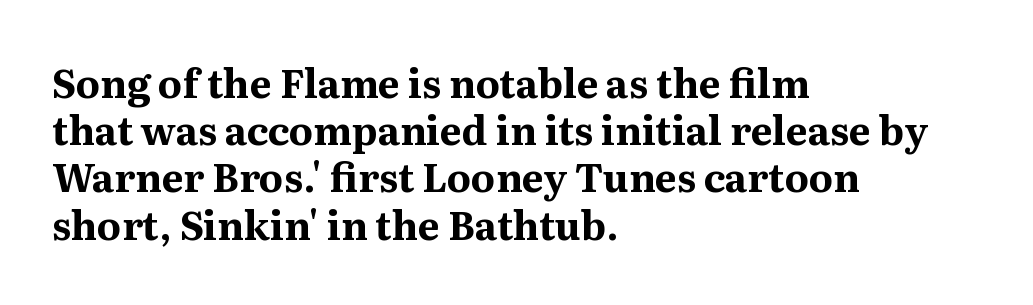
The ragged edge is on the right, which tells us the setting is flush left. Compared with typical body copy, the letter spacing here is the same. Are there feet on the stems? There are — it's a serif. The space beneath each line is pristine and unruled. A typesetter would call this proportional, since set widths differ per character. The font's upright variant was chosen for this text.
